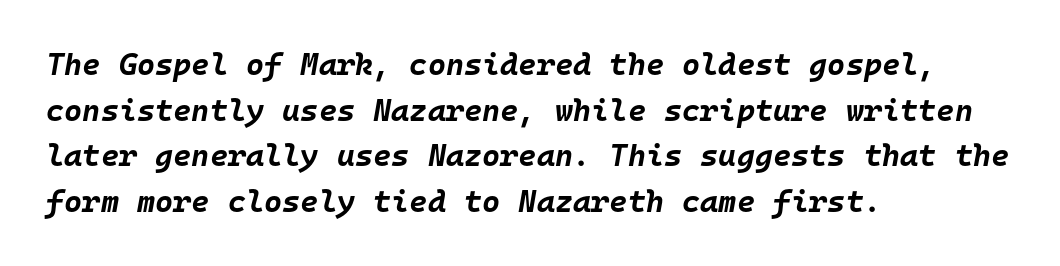
The rendering anchors every line to the left-hand side. Slanted lettering throughout. What's the leading like? Ordinary, nothing unusual. A typesetter would call this zero additional tracking.
